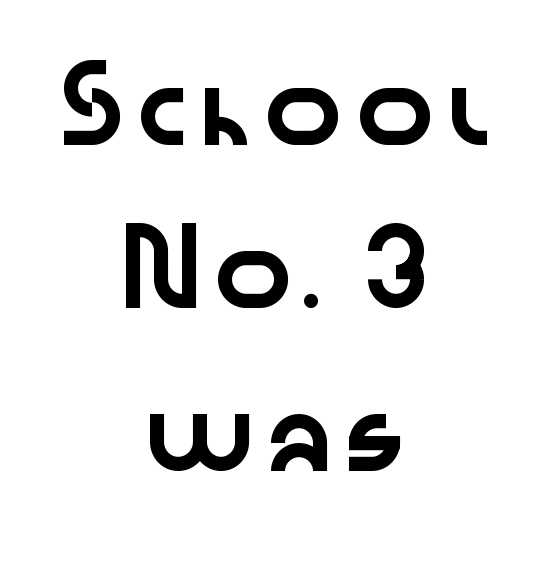
Q: Is the text italic (slanted)? A: No, it is upright.
Q: Is the typeface a serif or a sans-serif typeface? A: Sans-serif.
Q: Is the text underlined? A: No.
Q: How is the paragraph aligned? A: Centered.
Q: Is the spacing between letters normal or unusually wide? A: Normal.
Q: Is the spacing between lines tight, normal or loose? A: Loose.
Q: Width (condensed, normal, or wide)? A: Wide.
Q: Stroke contrast? A: Low.
Q: x-height? A: Medium.
Q: Monospaced? A: No.
